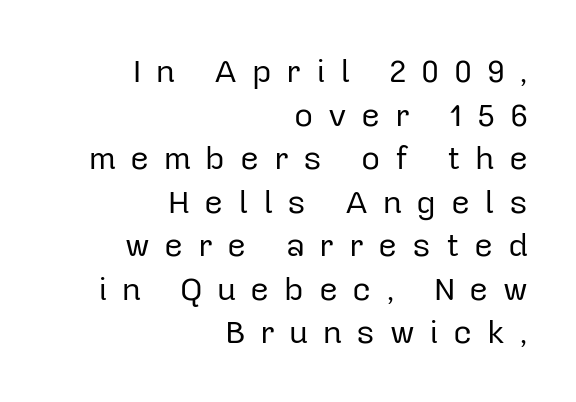
Clear beneath every line of the passage. Is there much room between lines? A standard amount, neither cramped nor airy. The strokes are not fattened; the text isn't bold. If you drew a ruler down the right edge, every line would touch it.
